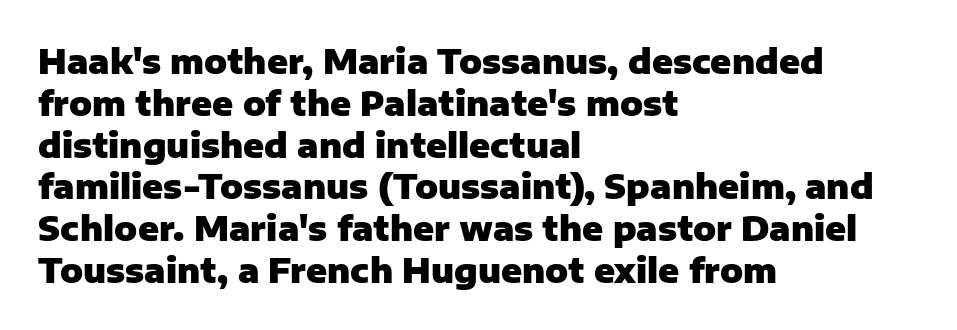
Q: Is the text bold? A: Yes.
Q: Is the text italic (slanted)? A: No, it is upright.
Q: Is the typeface a serif or a sans-serif typeface? A: Sans-serif.
Q: Is the text underlined? A: No.
Q: How is the paragraph aligned? A: Left-aligned.
Q: Is the spacing between letters normal or unusually wide? A: Normal.
Q: Width (condensed, normal, or wide)? A: Normal.
Q: Stroke contrast? A: Low.
Q: x-height? A: Medium.
Q: Monospaced? A: No.
